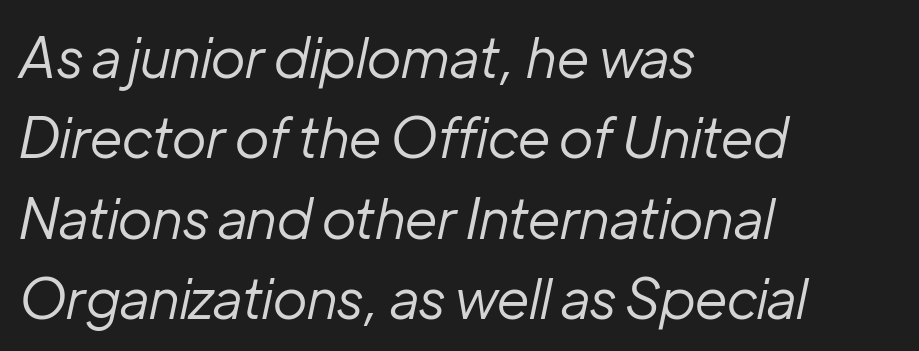
{"italic": "yes", "lean": "right", "slant_degrees": 12, "bold": "no", "weight": "regular", "width": "normal", "stroke_contrast": "low", "x_height": "medium", "monospaced": "no", "underline": "no", "align": "left", "line_spacing": "normal", "line_spacing_ratio": 1.46, "letter_spacing": "normal", "letter_spacing_em": 0.0, "glyph_px": 55}
